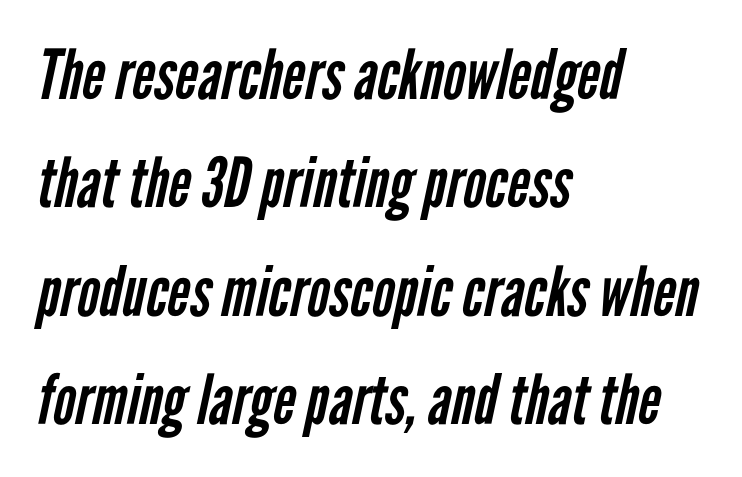
The image shows 69 px regular-weight, condensed sans-serif type; set left-aligned, normal line spacing (1.57x), normal letter spacing, not underlined; low stroke contrast and a medium x-height.
